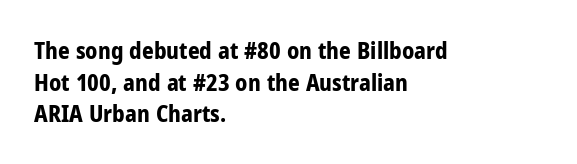
The image shows 23 px bold type, upright; set left-aligned, normal line spacing (1.38x), normal letter spacing, not underlined.
